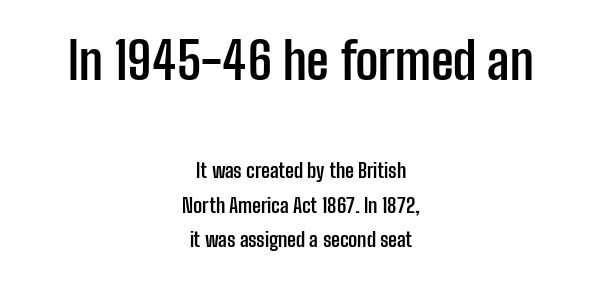
The image shows 51 px semibold, condensed sans-serif type, upright; set centered, line spacing 1.73x, normal letter spacing, not underlined; the first (top) block is 2.55x larger; low stroke contrast and a medium x-height.
